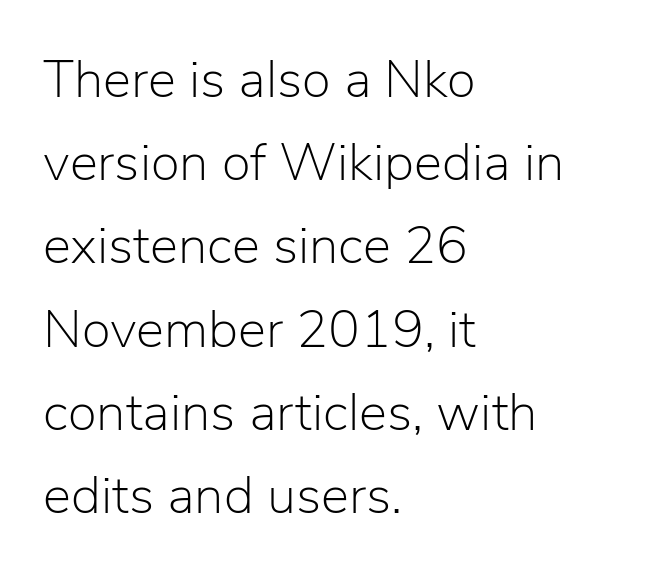
The image shows 53 px light sans-serif type, upright; set left-aligned, normal line spacing (1.57x), normal letter spacing, not underlined; low stroke contrast and a medium x-height.
